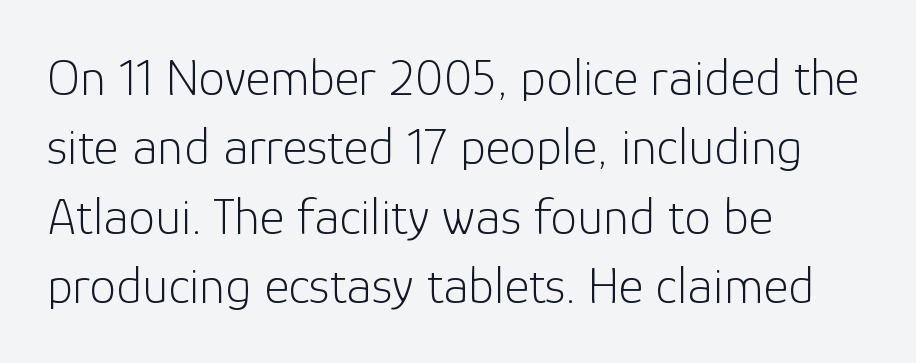
The image shows 53 px light sans-serif type, upright; set left-aligned, normal line spacing (1.31x), normal letter spacing, not underlined; low stroke contrast and a medium x-height.
